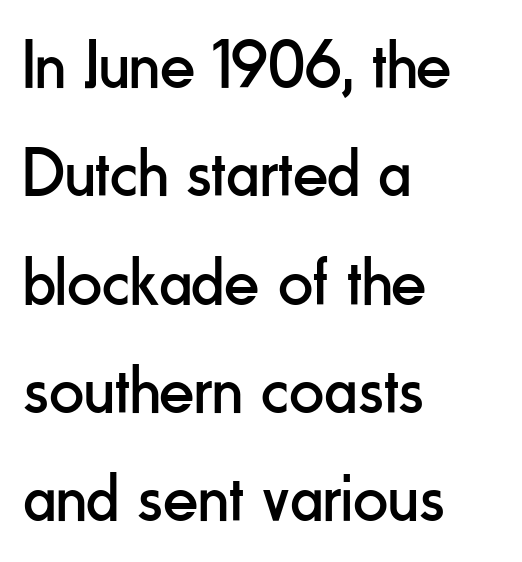
{"serif": "no", "italic": "no", "bold": "no", "weight": "regular", "width": "condensed", "stroke_contrast": "low", "x_height": "small", "monospaced": "no", "underline": "no", "align": "left", "line_spacing": "normal", "line_spacing_ratio": 1.57, "letter_spacing": "normal", "letter_spacing_em": 0.0, "glyph_px": 69}
